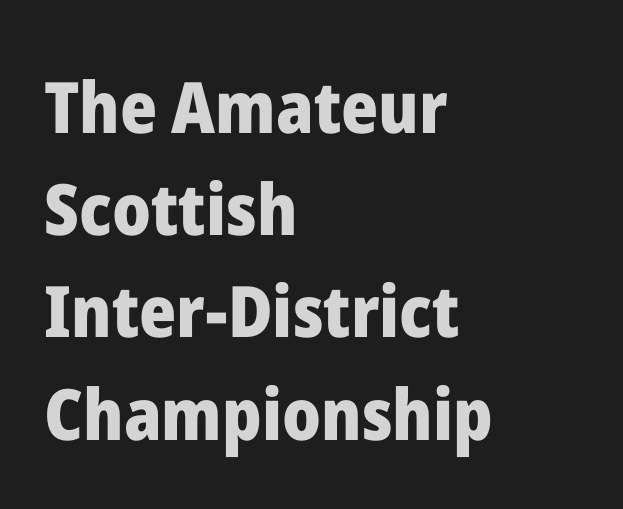
Notice how the stems are strictly vertical — no italics here. Characters follow at the spacing the type designer built in. The words here are not underlined. Does the copy run flush right? No — it runs flush left. Is this a sans? Yes — the strokes have no serifs. Heavy, bold letterforms.
